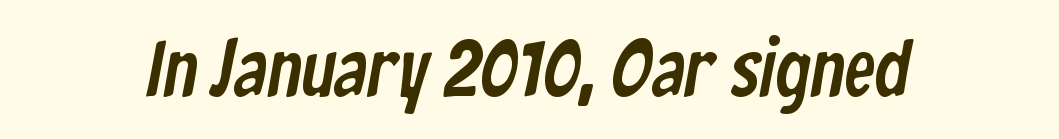
{"serif": "no", "width": "condensed", "stroke_contrast": "low", "x_height": "medium", "monospaced": "no", "underline": "no", "letter_spacing": "normal", "letter_spacing_em": 0.0, "glyph_px": 79}
